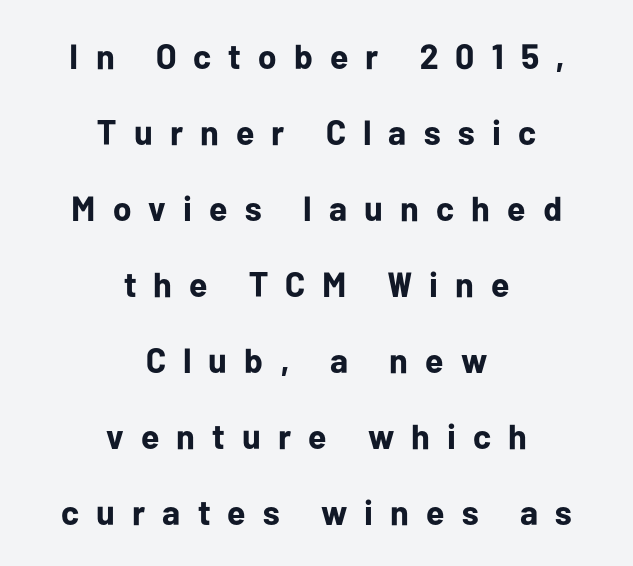
The image shows 35 px bold sans-serif type, upright; set centered, loose line spacing (2.17x), unusually wide letter spacing (+0.49 em), not underlined; low stroke contrast and a medium x-height.
